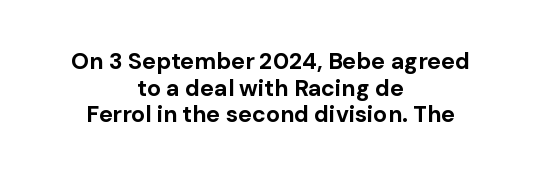
Q: Is the text bold? A: Yes.
Q: Is the text italic (slanted)? A: No, it is upright.
Q: Is the text underlined? A: No.
Q: How is the paragraph aligned? A: Centered.
Q: Is the spacing between letters normal or unusually wide? A: Normal.
